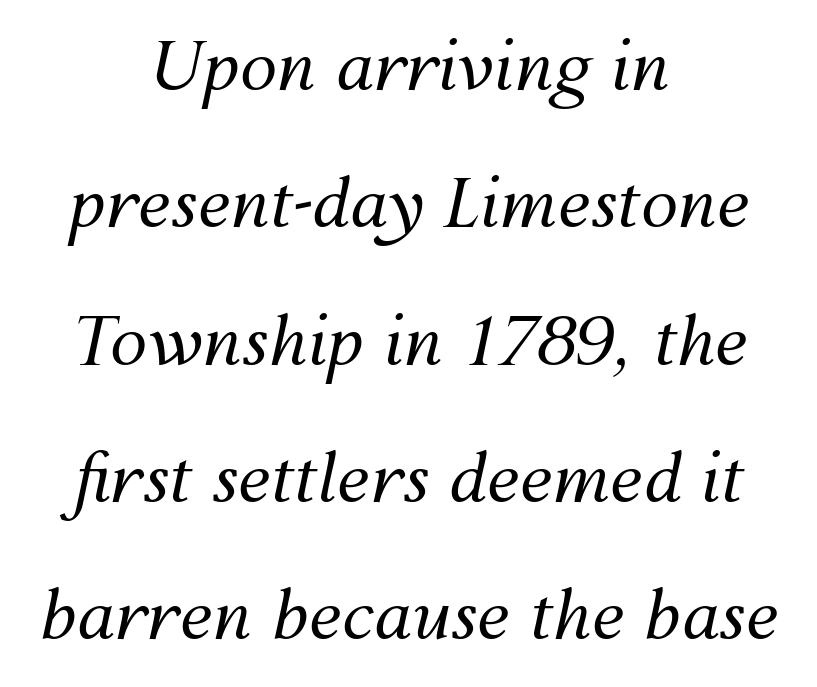
Q: Is the text bold? A: No.
Q: Is the text italic (slanted)? A: Yes, it leans right by about 12 degrees.
Q: Is the text underlined? A: No.
Q: How is the paragraph aligned? A: Centered.
Q: Is the spacing between letters normal or unusually wide? A: Normal.
Q: Is the spacing between lines tight, normal or loose? A: Loose.
Q: Width (condensed, normal, or wide)? A: Normal.
Q: Stroke contrast? A: Medium.
Q: x-height? A: Medium.
Q: Monospaced? A: No.
